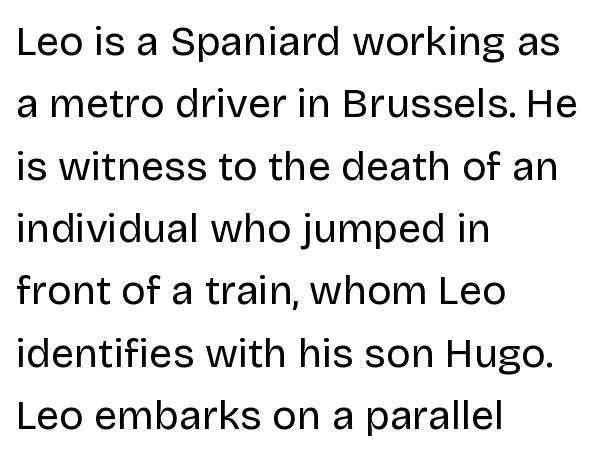
Each letter keeps its own natural width here, so spacing adapts to shape. Typeset ragged right — the left edge is the straight one. Check where the strokes stop: nothing finishes them off — pure sans. The block of text has a typical density, with ordinary space between rows. Summary of weight: not heavy and not bold.
